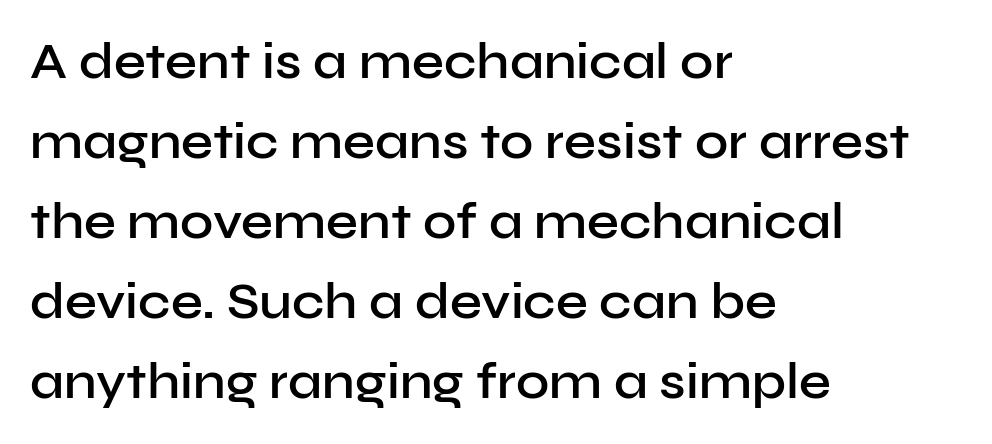
Look at the tracking — it's just the regular setting, nothing added. A sans-serif font was chosen for this passage. Caption: multi-line text, flush left, ragged right. Upright lettering throughout. The strip under each line holds only bare page.
